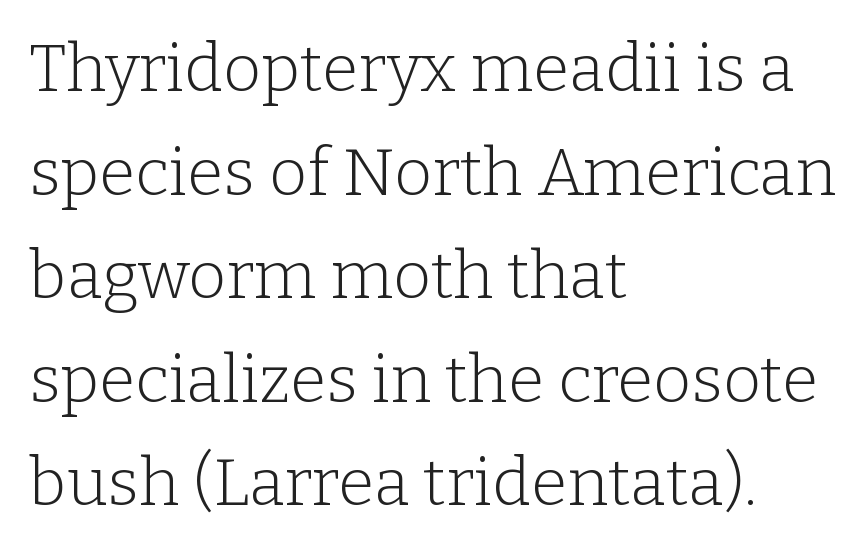
The image shows 66 px light serif type, upright; set left-aligned, normal line spacing (1.57x), normal letter spacing, not underlined; low stroke contrast and a medium x-height.
